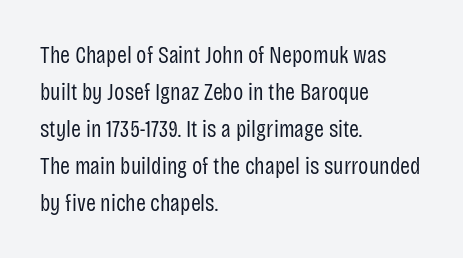
Q: Is the text bold? A: No.
Q: Is the text italic (slanted)? A: No, it is upright.
Q: Is the text underlined? A: No.
Q: How is the paragraph aligned? A: Left-aligned.
Q: Is the spacing between letters normal or unusually wide? A: Normal.
Q: Is the spacing between lines tight, normal or loose? A: Normal.
